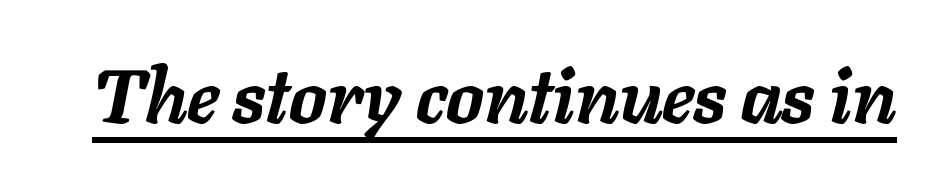
The image shows 75 px semibold type, italic (leaning right); set normal letter spacing, underlined; low stroke contrast and a medium x-height.
